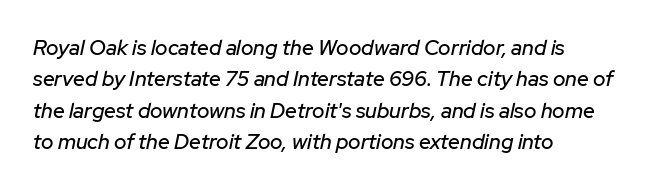
Nothing unusual about the tracking: characters are spaced as the font intends. In CSS terms this would be text-align: left. Is there much room between lines? A standard amount, neither cramped nor airy. Check under the words: just untouched page. Compared with ordinary roman type, these characters are visibly tilted.
